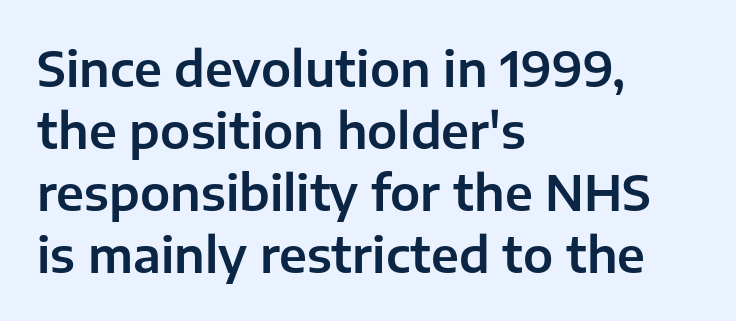
{"serif": "no", "italic": "no", "width": "normal", "stroke_contrast": "low", "x_height": "medium", "monospaced": "no", "underline": "no", "align": "left", "line_spacing": "normal", "line_spacing_ratio": 1.29, "letter_spacing": "normal", "letter_spacing_em": 0.0, "glyph_px": 48}
